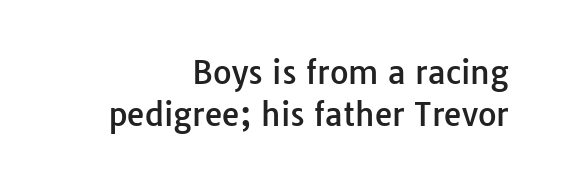
Nothing sits at the stroke ends, so this counts as sans-serif. You can tell it's not italic because the verticals are truly vertical. Normally led — the rows are evenly, conventionally spaced. Alignment: flush right. These lines are rendered in a variable-pitch font. Between one letter and the next there's only the usual sliver of space.
